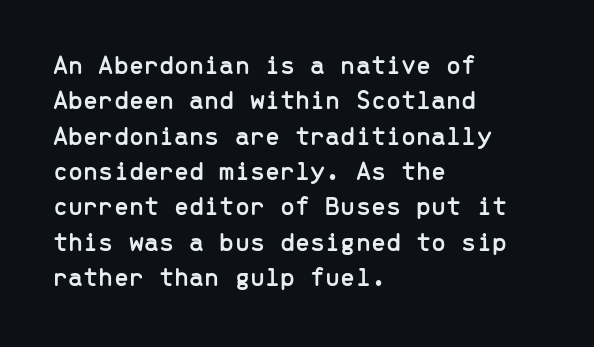
{"italic": "no", "underline": "no", "align": "left", "line_spacing": "normal", "line_spacing_ratio": 1.31, "letter_spacing": "normal", "letter_spacing_em": 0.0, "glyph_px": 27}
